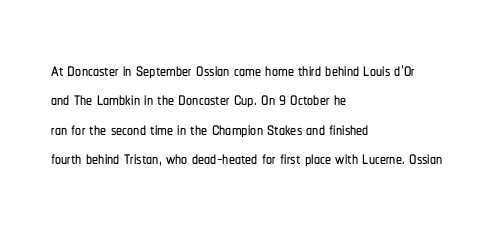
{"italic": "no", "underline": "no", "align": "left", "line_spacing_ratio": 1.22, "letter_spacing": "normal", "letter_spacing_em": 0.0, "glyph_px": 24}
